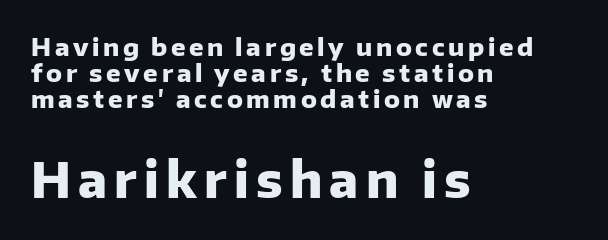
{"serif": "no", "italic": "no", "bold": "yes", "weight": "heavy", "width": "normal", "stroke_contrast": "low", "x_height": "medium", "monospaced": "no", "underline": "no", "align": "left", "line_spacing": "tight", "line_spacing_ratio": 1.09, "larger_block": "second", "size_ratio": 2.0, "glyph_px": 48}
